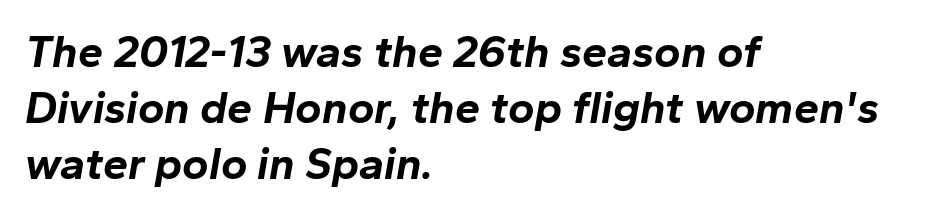
{"italic": "yes", "lean": "right", "slant_degrees": 10, "bold": "yes", "weight": "bold", "width": "normal", "stroke_contrast": "low", "x_height": "medium", "monospaced": "no", "underline": "no", "align": "left", "line_spacing_ratio": 1.24, "letter_spacing": "normal", "letter_spacing_em": 0.0, "glyph_px": 45}
